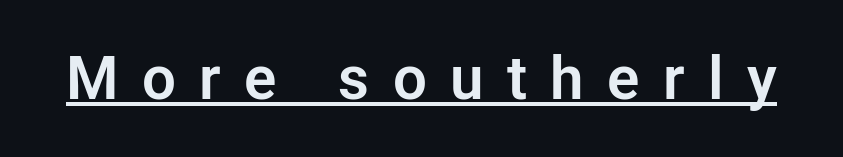
{"serif": "no", "italic": "no", "width": "normal", "stroke_contrast": "low", "x_height": "medium", "monospaced": "no", "underline": "yes", "letter_spacing": "wide", "letter_spacing_em": 0.39, "glyph_px": 60}
